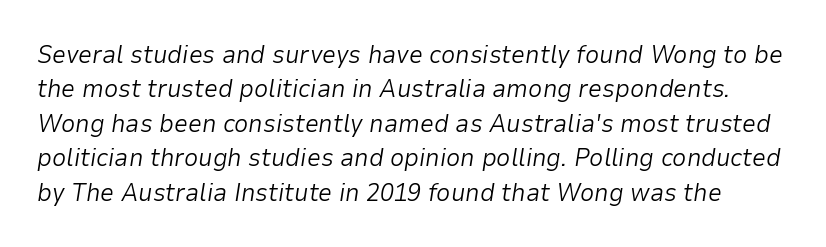
The image shows 25 px text type, italic (leaning right); set normal line spacing (1.38x), normal letter spacing, not underlined.
